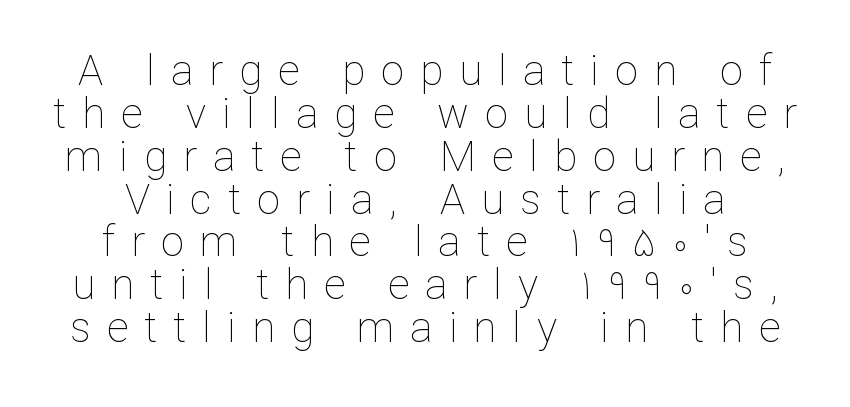
Glyph-to-glyph distance is far greater than everyday printed text. Do the characters align in a grid? No, the font is proportional. Whoever set this chose condensed vertical rhythm over breathing room. Teacher's note: observe the equal gaps on both sides — that is centered alignment.
